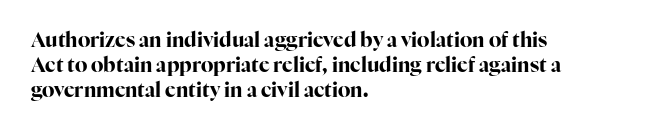
{"italic": "no", "bold": "yes", "underline": "no", "align": "left", "line_spacing": "normal", "line_spacing_ratio": 1.26, "letter_spacing": "normal", "letter_spacing_em": 0.0, "glyph_px": 20}
